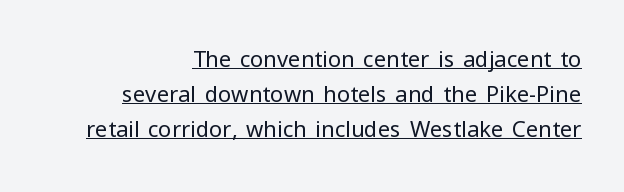
{"italic": "no", "bold": "no", "underline": "yes", "align": "right", "line_spacing": "normal", "line_spacing_ratio": 1.59, "letter_spacing": "normal", "letter_spacing_em": 0.0, "glyph_px": 22}
